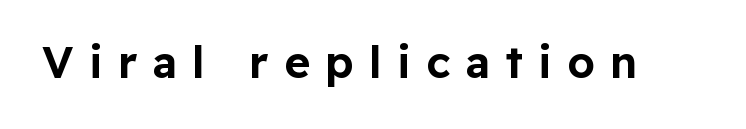
Q: Is the text italic (slanted)? A: No, it is upright.
Q: Is the typeface a serif or a sans-serif typeface? A: Sans-serif.
Q: Is the text underlined? A: No.
Q: Is the spacing between letters normal or unusually wide? A: Unusually wide.
Q: Width (condensed, normal, or wide)? A: Normal.
Q: Stroke contrast? A: Low.
Q: x-height? A: Medium.
Q: Monospaced? A: No.
